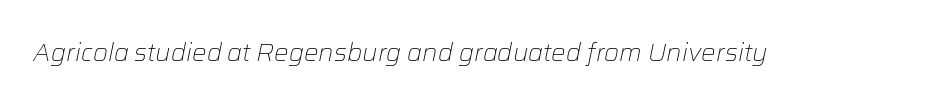
{"italic": "yes", "lean": "right", "slant_degrees": 12, "bold": "no", "underline": "no", "letter_spacing": "normal", "letter_spacing_em": 0.0, "glyph_px": 24}
